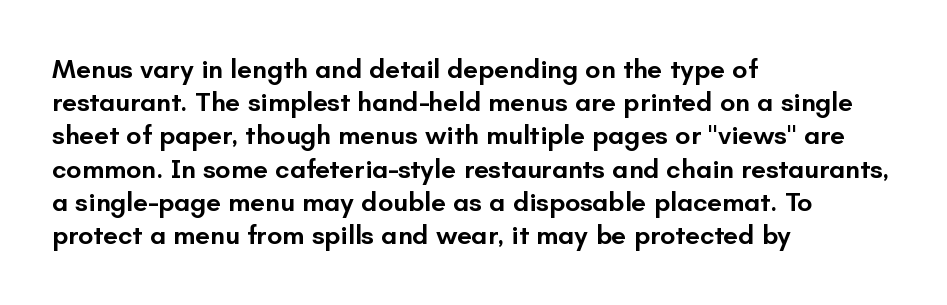
Q: Is the text bold? A: Semi-bold.
Q: Is the text italic (slanted)? A: No, it is upright.
Q: Is the text underlined? A: No.
Q: How is the paragraph aligned? A: Left-aligned.
Q: Is the spacing between letters normal or unusually wide? A: Normal.
